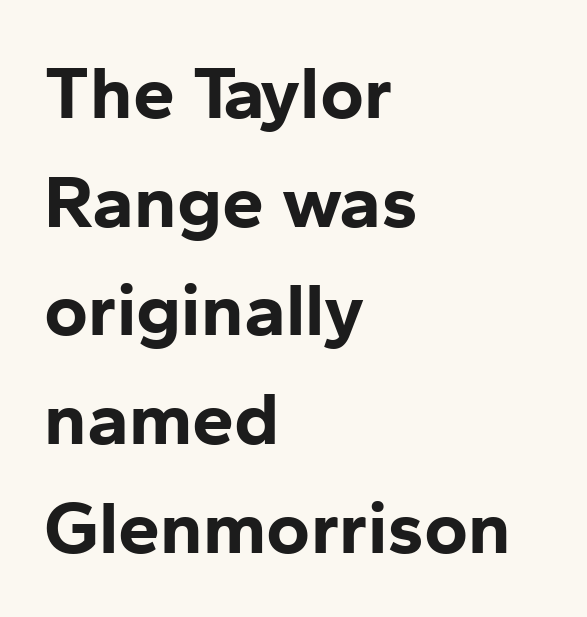
The designer left line spacing at the default. Decoration check: the copy has no underline. The face used here is rendered with its standard letterfit. One-word summary of the alignment: left.
